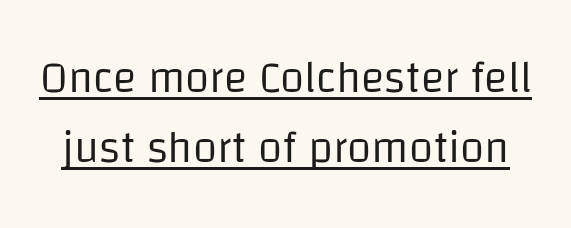
The image shows 44 px regular-weight sans-serif type, upright; set normal line spacing (1.6x), normal letter spacing, underlined; low stroke contrast and a large x-height.
